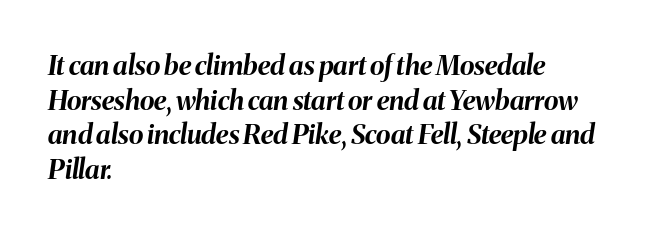
The lettering tilts uniformly, giving the passage an italic look. Leading matches the norm, producing a regular column. Strokes here are thick enough to call this a true bold. Rule under the text: the space is simply empty. Reading down the block, your eye returns to a fixed left position each line.
